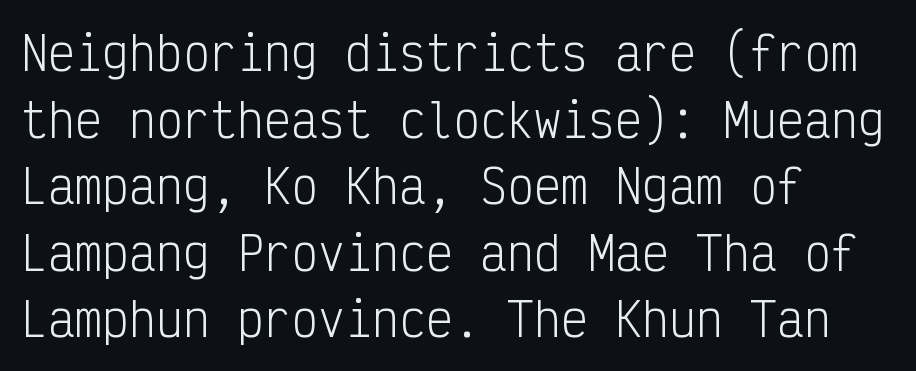
The letters march in equal steps, a hallmark of fixed-pitch type. Glance below the letters and you will spot only blank space. These lines sit exactly where default settings would place them. The ragged edge is on the right, which tells us the setting is flush left. A light-to-regular cut is what we see here. These lines are composed in type without serifs.
